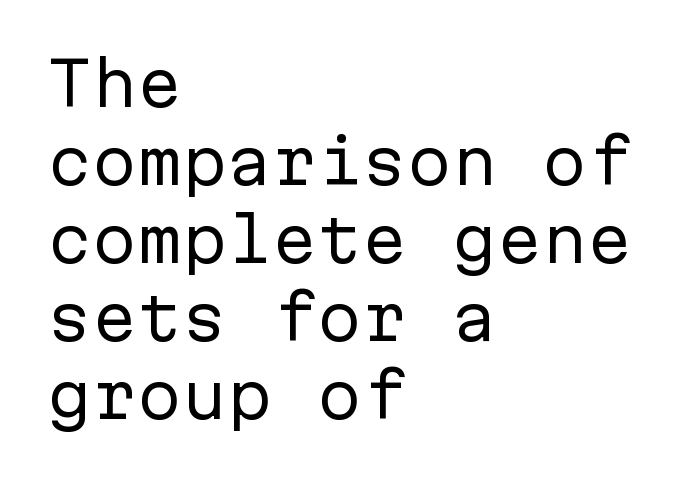
The image shows 60 px regular-weight sans-serif type, upright, monospaced; set left-aligned, normal line spacing (1.3x), normal letter spacing, not underlined; low stroke contrast and a medium x-height.
